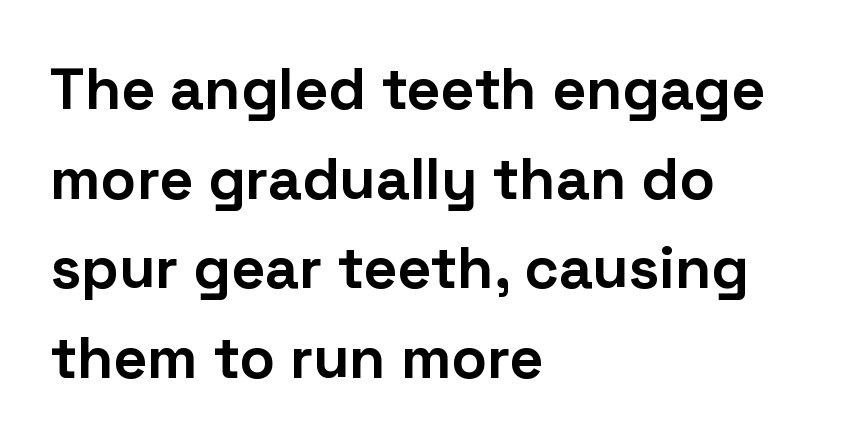
Nothing unusual about the tracking: characters are spaced as the font intends. Pretty heavy lettering here — definitely bold. It's the straight-up-and-down kind of type. Stroke terminals: plain, sans-serif. Casual observation: everything's shoved over to the left.
